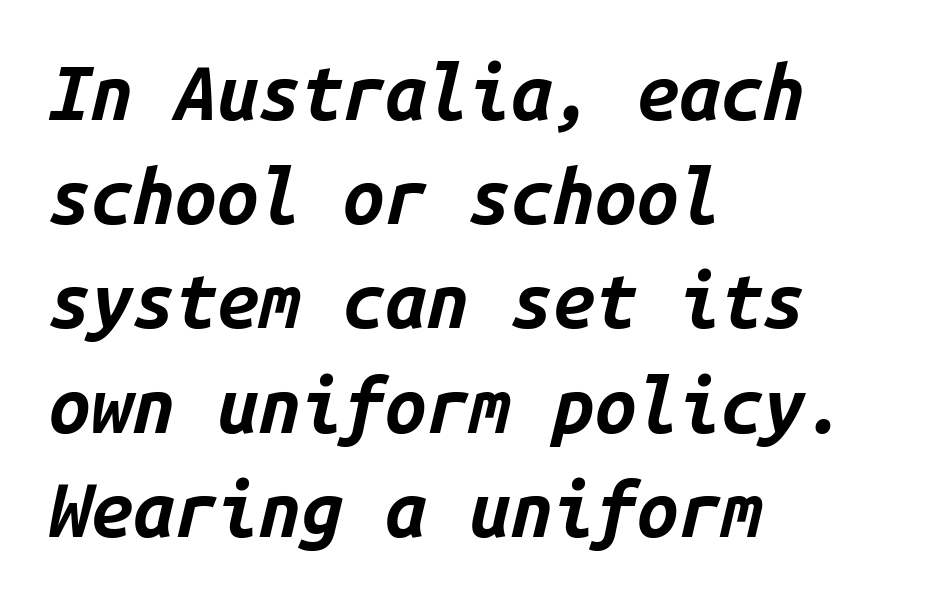
Q: Is the text bold? A: Yes.
Q: Is the text italic (slanted)? A: Yes, it leans right by about 14 degrees.
Q: Is the text underlined? A: No.
Q: How is the paragraph aligned? A: Left-aligned.
Q: Is the spacing between letters normal or unusually wide? A: Normal.
Q: Is the spacing between lines tight, normal or loose? A: Normal.
Q: Width (condensed, normal, or wide)? A: Normal.
Q: Stroke contrast? A: Low.
Q: x-height? A: Medium.
Q: Monospaced? A: Yes.
